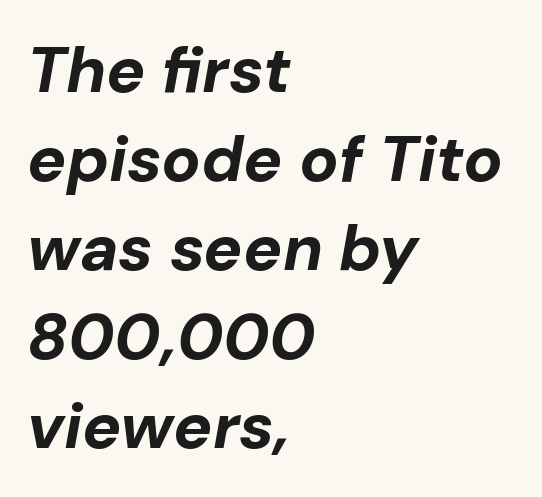
Q: Is the text bold? A: Yes.
Q: Is the text italic (slanted)? A: Yes, it leans right by about 10 degrees.
Q: Is the text underlined? A: No.
Q: How is the paragraph aligned? A: Left-aligned.
Q: Is the spacing between letters normal or unusually wide? A: Normal.
Q: Is the spacing between lines tight, normal or loose? A: Normal.
Q: Width (condensed, normal, or wide)? A: Normal.
Q: Stroke contrast? A: Low.
Q: x-height? A: Medium.
Q: Monospaced? A: No.
